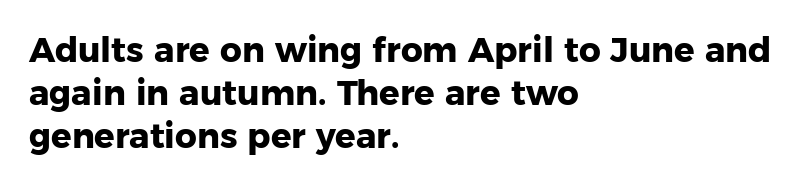
{"serif": "no", "italic": "no", "bold": "yes", "weight": "heavy", "width": "normal", "stroke_contrast": "low", "x_height": "medium", "monospaced": "no", "underline": "no", "align": "left", "line_spacing": "normal", "line_spacing_ratio": 1.26, "letter_spacing": "normal", "letter_spacing_em": 0.0, "glyph_px": 34}
